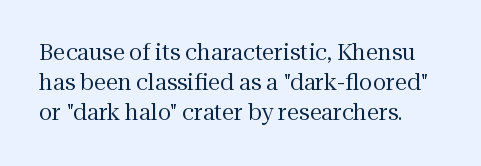
{"italic": "no", "bold": "no", "underline": "no", "line_spacing": "normal", "line_spacing_ratio": 1.37, "letter_spacing": "normal", "letter_spacing_em": 0.0, "glyph_px": 22}
